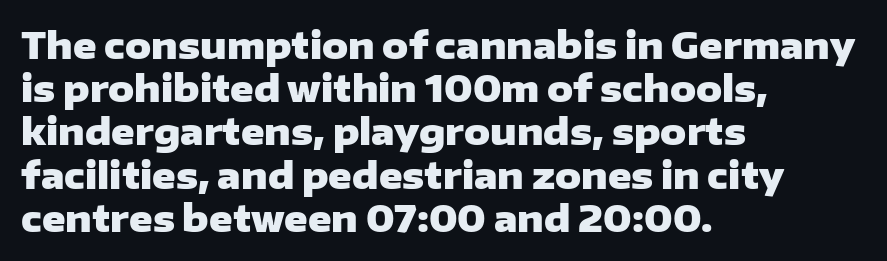
Q: Is the text bold? A: Yes.
Q: Is the text italic (slanted)? A: No, it is upright.
Q: Is the typeface a serif or a sans-serif typeface? A: Sans-serif.
Q: Is the text underlined? A: No.
Q: How is the paragraph aligned? A: Left-aligned.
Q: Is the spacing between letters normal or unusually wide? A: Normal.
Q: Width (condensed, normal, or wide)? A: Wide.
Q: Stroke contrast? A: Low.
Q: x-height? A: Medium.
Q: Monospaced? A: No.
